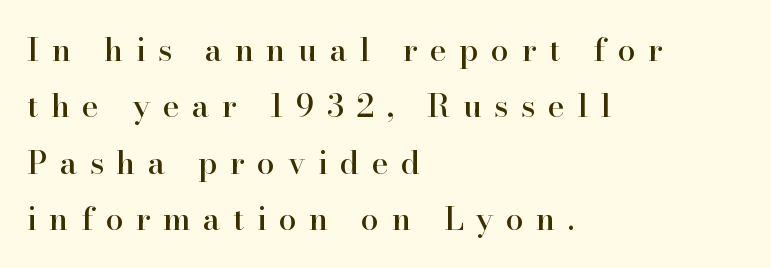
{"serif": "yes", "italic": "no", "width": "normal", "stroke_contrast": "high", "x_height": "small", "monospaced": "no", "underline": "no", "align": "left", "line_spacing_ratio": 1.76, "letter_spacing": "wide", "letter_spacing_em": 0.39, "glyph_px": 32}
